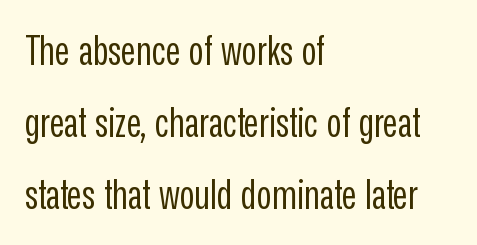
{"serif": "no", "italic": "no", "bold": "no", "weight": "regular", "width": "condensed", "stroke_contrast": "low", "x_height": "medium", "monospaced": "no", "underline": "no", "align": "left", "line_spacing_ratio": 1.76, "letter_spacing": "normal", "letter_spacing_em": 0.0, "glyph_px": 41}
